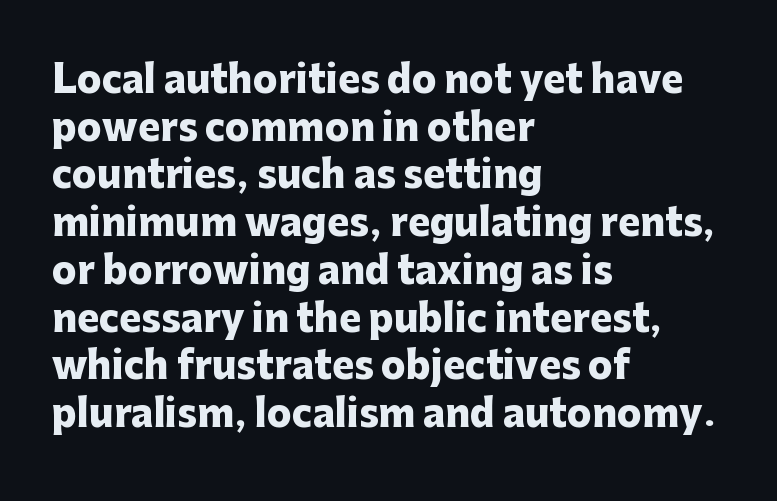
{"serif": "no", "italic": "no", "bold": "yes", "weight": "heavy", "width": "normal", "stroke_contrast": "low", "x_height": "medium", "monospaced": "no", "underline": "no", "align": "left", "line_spacing": "normal", "line_spacing_ratio": 1.29, "letter_spacing": "normal", "letter_spacing_em": 0.0, "glyph_px": 37}
